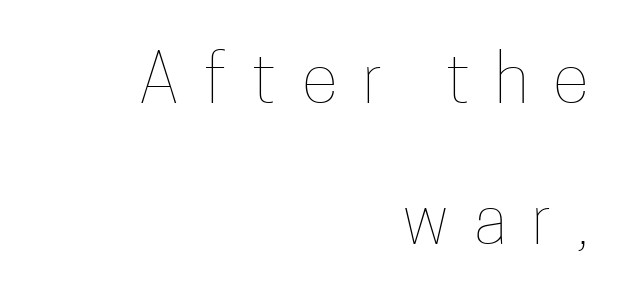
The image shows 67 px thin, condensed type, upright; set right-aligned, loose line spacing (2.11x), unusually wide letter spacing (+0.38 em), not underlined; low stroke contrast and a medium x-height.
